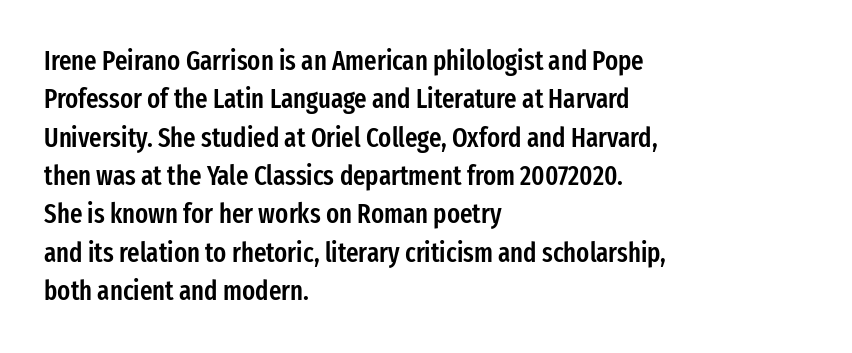
{"italic": "no", "bold": "semi", "underline": "no", "align": "left", "line_spacing": "normal", "line_spacing_ratio": 1.42, "letter_spacing": "normal", "letter_spacing_em": 0.0, "glyph_px": 27}
